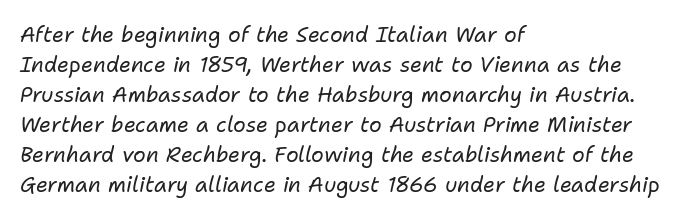
{"italic": "yes", "lean": "right", "slant_degrees": 11, "bold": "no", "underline": "no", "align": "left", "line_spacing": "normal", "line_spacing_ratio": 1.43, "letter_spacing": "normal", "letter_spacing_em": 0.0, "glyph_px": 21}
